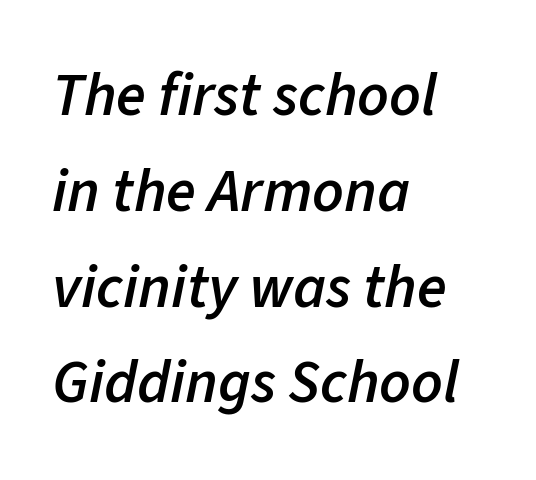
Q: Is the text bold? A: Semi-bold.
Q: Is the text italic (slanted)? A: Yes, it leans right by about 11 degrees.
Q: Is the text underlined? A: No.
Q: How is the paragraph aligned? A: Left-aligned.
Q: Is the spacing between letters normal or unusually wide? A: Normal.
Q: Is the spacing between lines tight, normal or loose? A: Normal.
Q: Width (condensed, normal, or wide)? A: Normal.
Q: Stroke contrast? A: Low.
Q: x-height? A: Medium.
Q: Monospaced? A: No.
